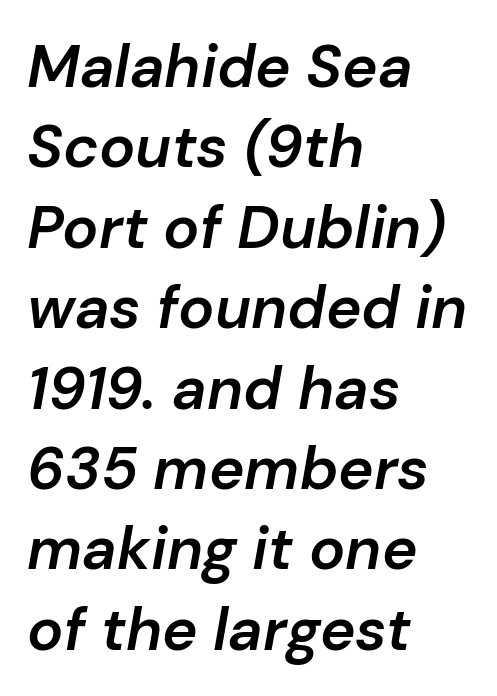
Firm but not heavy-handed strokes: this text is semibold. The letterforms sit shoulder to shoulder at normal distance. The rendering uses a moderate line-height, typical for paragraphs. Glance below the letters and you will spot only blank space. The typography opts for an oblique posture over an upright one. You could not count columns in this text — the font is proportionally spaced.
